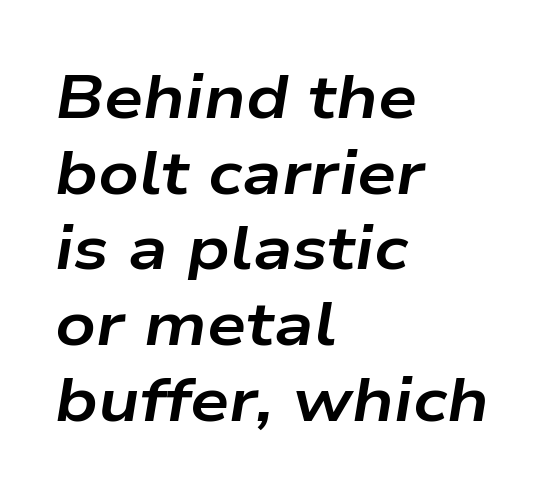
Q: Is the text bold? A: Yes.
Q: Is the text italic (slanted)? A: Yes, it leans right by about 9 degrees.
Q: Is the text underlined? A: No.
Q: How is the paragraph aligned? A: Left-aligned.
Q: Is the spacing between letters normal or unusually wide? A: Normal.
Q: Width (condensed, normal, or wide)? A: Wide.
Q: Stroke contrast? A: Low.
Q: x-height? A: Medium.
Q: Monospaced? A: No.
